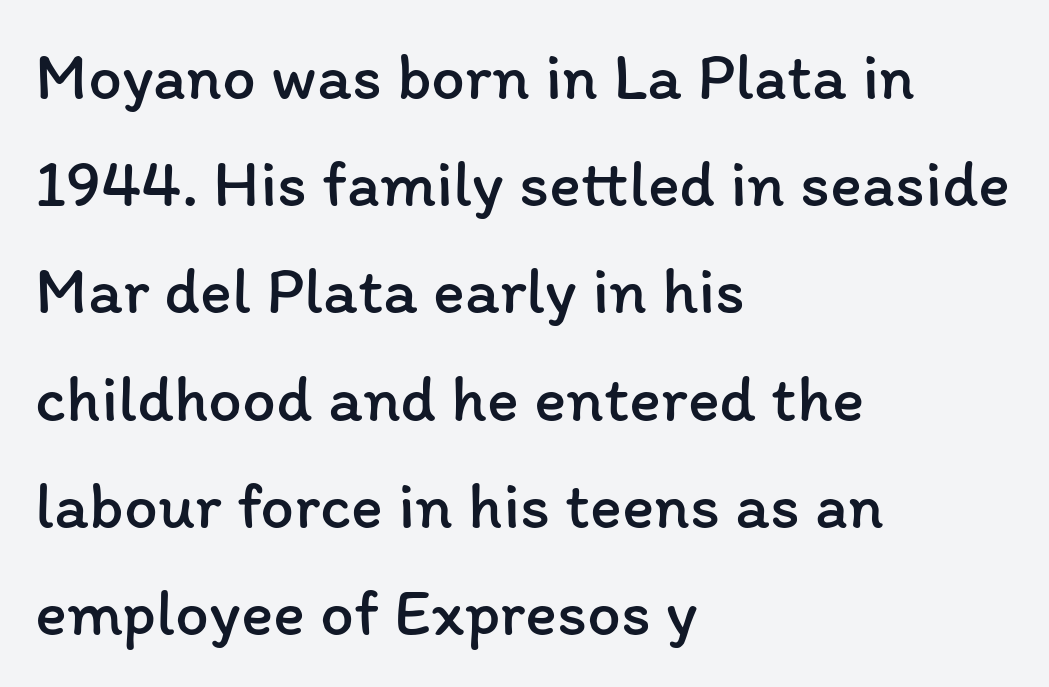
{"italic": "no", "bold": "no", "weight": "regular", "width": "normal", "stroke_contrast": "low", "x_height": "medium", "monospaced": "no", "underline": "no", "align": "left", "line_spacing": "normal", "line_spacing_ratio": 1.6, "letter_spacing": "normal", "letter_spacing_em": 0.0, "glyph_px": 67}
